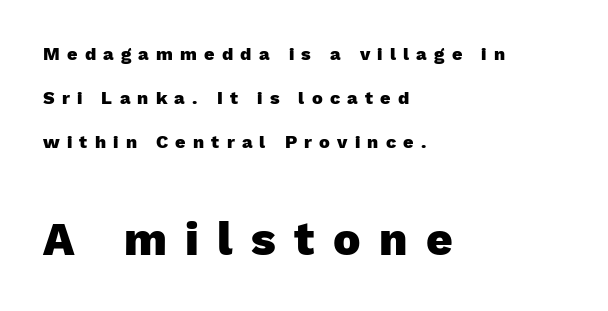
The image shows 46 px heavy sans-serif type, upright; set left-aligned, loose line spacing (2.45x), unusually wide letter spacing (+0.4 em), not underlined; the second (bottom) block is 2.56x larger; low stroke contrast and a medium x-height.
